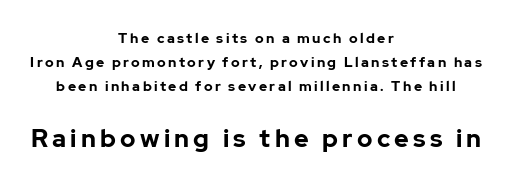
Q: Is the text bold? A: Yes.
Q: Is the text italic (slanted)? A: No, it is upright.
Q: Is the text underlined? A: No.
Q: How is the paragraph aligned? A: Centered.
Q: Which block of text is set in a larger size, the first (top) or the second (bottom)? A: The second (bottom) one.
